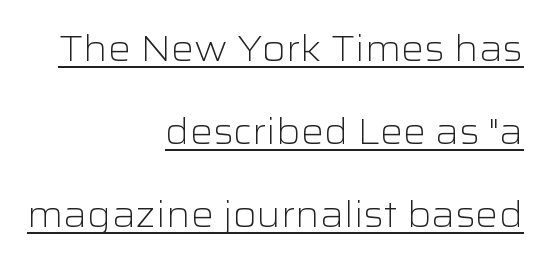
Q: Is the text bold? A: No.
Q: Is the text italic (slanted)? A: No, it is upright.
Q: Is the typeface a serif or a sans-serif typeface? A: Sans-serif.
Q: Is the text underlined? A: Yes.
Q: How is the paragraph aligned? A: Right-aligned.
Q: Is the spacing between letters normal or unusually wide? A: Normal.
Q: Is the spacing between lines tight, normal or loose? A: Loose.
Q: Width (condensed, normal, or wide)? A: Wide.
Q: Stroke contrast? A: Low.
Q: x-height? A: Medium.
Q: Monospaced? A: No.
